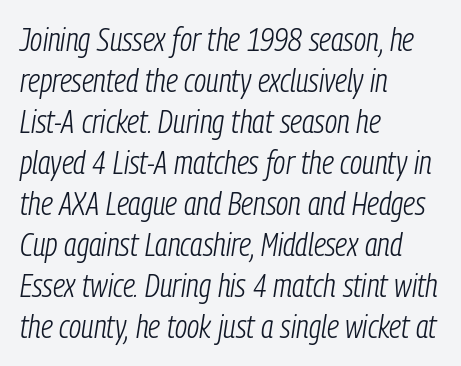
Q: Is the text bold? A: No.
Q: Is the text italic (slanted)? A: Yes, it leans right by about 9 degrees.
Q: Is the text underlined? A: No.
Q: How is the paragraph aligned? A: Left-aligned.
Q: Is the spacing between letters normal or unusually wide? A: Normal.
Q: Is the spacing between lines tight, normal or loose? A: Normal.
Q: Width (condensed, normal, or wide)? A: Condensed.
Q: Stroke contrast? A: Low.
Q: x-height? A: Medium.
Q: Monospaced? A: No.
